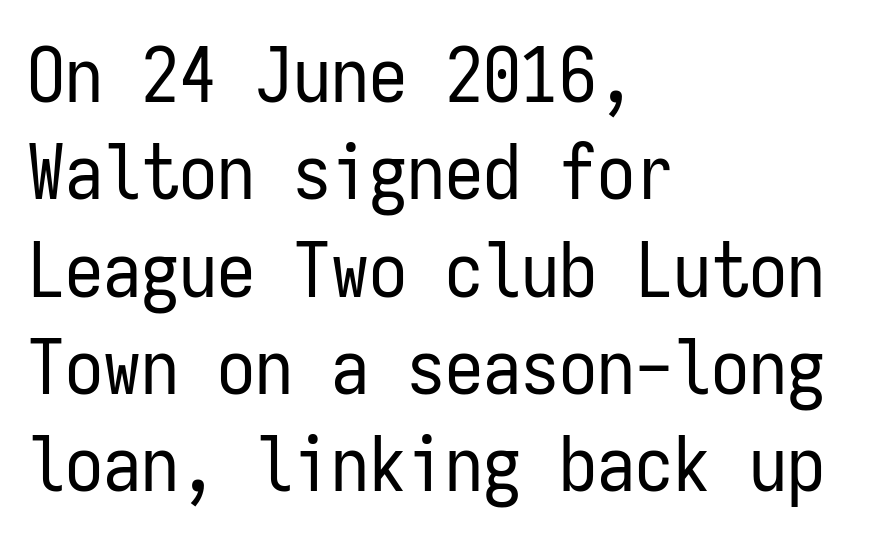
Q: Is the text bold? A: No.
Q: Is the text italic (slanted)? A: No, it is upright.
Q: Is the typeface a serif or a sans-serif typeface? A: Sans-serif.
Q: Is the text underlined? A: No.
Q: How is the paragraph aligned? A: Left-aligned.
Q: Is the spacing between letters normal or unusually wide? A: Normal.
Q: Is the spacing between lines tight, normal or loose? A: Normal.
Q: Width (condensed, normal, or wide)? A: Condensed.
Q: Stroke contrast? A: Low.
Q: x-height? A: Medium.
Q: Monospaced? A: Yes.
